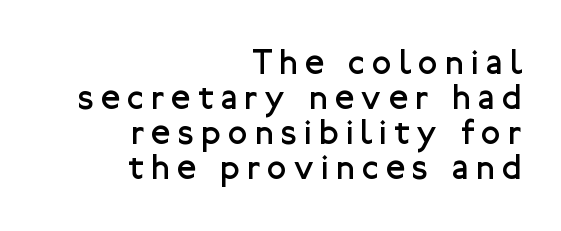
The image shows 35 px regular-weight sans-serif type, upright; set right-aligned, tight line spacing (1.0x), unusually wide letter spacing (+0.22 em), not underlined; low stroke contrast and a medium x-height.
